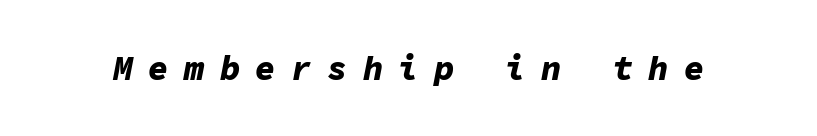
Q: Is the text bold? A: Yes.
Q: Is the text italic (slanted)? A: Yes, it leans right by about 11 degrees.
Q: Is the text underlined? A: No.
Q: Is the spacing between letters normal or unusually wide? A: Unusually wide.
Q: Width (condensed, normal, or wide)? A: Normal.
Q: Stroke contrast? A: Low.
Q: x-height? A: Medium.
Q: Monospaced? A: Yes.
